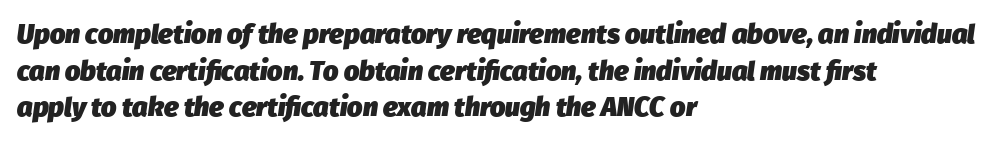
An italicized treatment has been applied to the whole sample. Vertical spacing — default. Reading down the block, your eye returns to a fixed left position each line. The gaps between neighbouring characters are ordinary and unremarkable.
